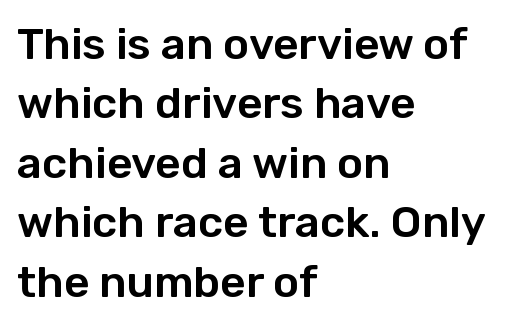
The image shows 44 px sans-serif type, upright; set left-aligned, normal line spacing (1.35x), normal letter spacing, not underlined; low stroke contrast and a medium x-height.
